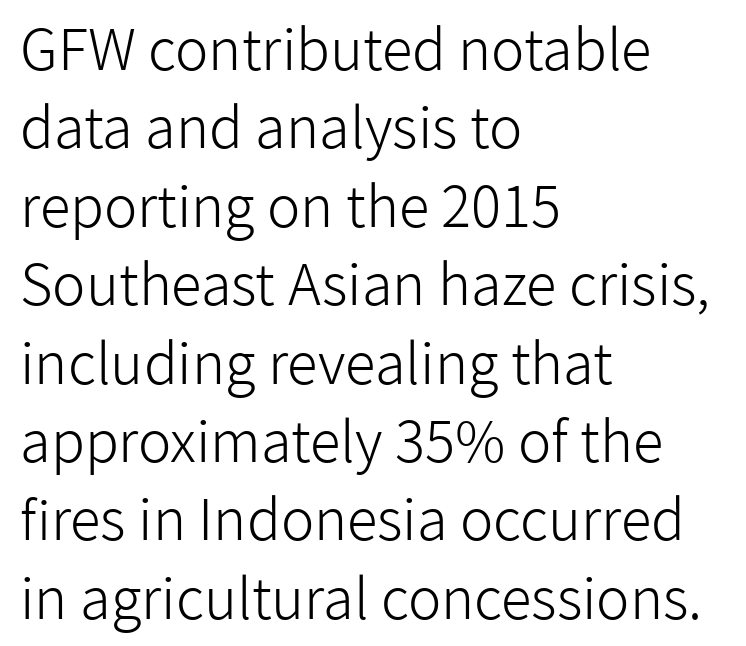
The image shows 56 px light sans-serif type, upright; set left-aligned, normal line spacing (1.4x), normal letter spacing, not underlined; low stroke contrast and a medium x-height.
